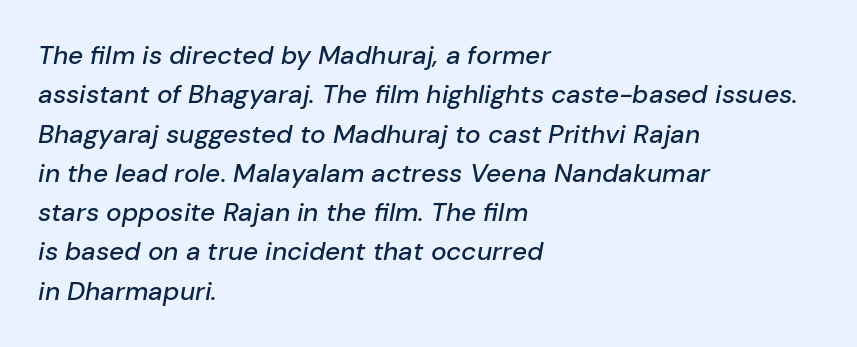
The vertical gap from one line to the next is medium. The rendering anchors every line to the left-hand side. Emphasis-style slanted type is in use. The face used here is rendered with its standard letterfit. Rule under the text: the space is simply empty.
